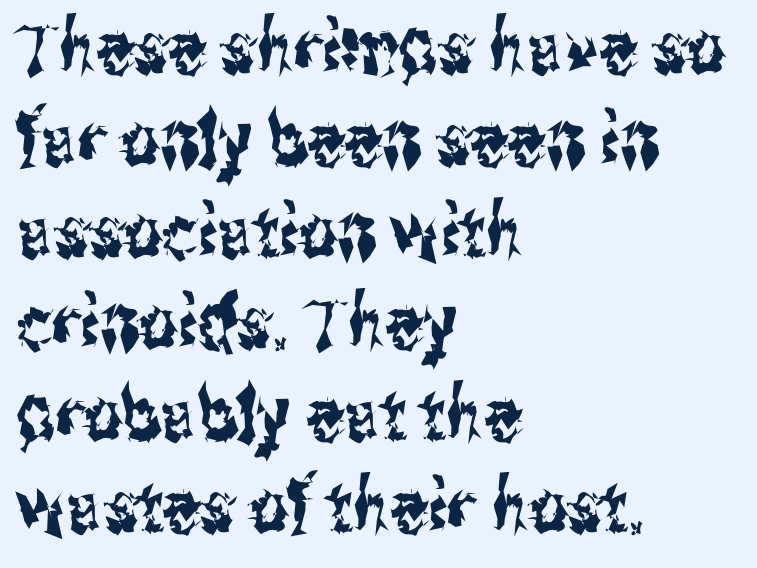
{"serif": "no", "italic": "no", "width": "condensed", "stroke_contrast": "medium", "x_height": "medium", "monospaced": "no", "underline": "no", "align": "left", "line_spacing_ratio": 1.24, "letter_spacing": "normal", "letter_spacing_em": 0.0, "glyph_px": 74}
